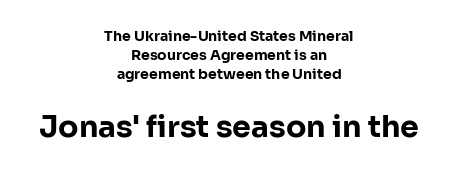
{"serif": "no", "italic": "no", "bold": "yes", "weight": "bold", "width": "normal", "stroke_contrast": "low", "x_height": "medium", "monospaced": "no", "underline": "no", "align": "center", "line_spacing": "normal", "line_spacing_ratio": 1.34, "letter_spacing": "normal", "letter_spacing_em": 0.0, "larger_block": "second", "size_ratio": 2.14, "glyph_px": 30}
